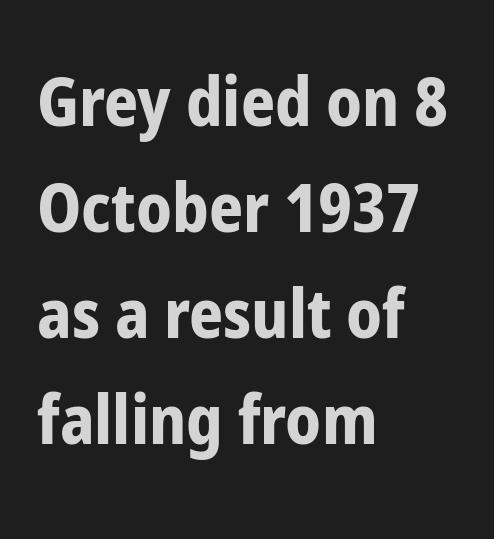
{"serif": "no", "italic": "no", "bold": "yes", "weight": "bold", "width": "condensed", "stroke_contrast": "low", "x_height": "medium", "monospaced": "no", "underline": "no", "align": "left", "line_spacing": "normal", "line_spacing_ratio": 1.58, "letter_spacing": "normal", "letter_spacing_em": 0.0, "glyph_px": 67}
